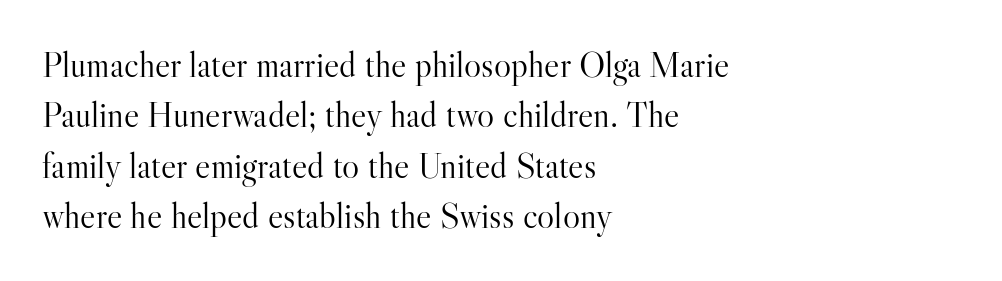
{"serif": "yes", "italic": "no", "bold": "no", "weight": "light", "width": "normal", "stroke_contrast": "high", "x_height": "small", "monospaced": "no", "underline": "no", "align": "left", "line_spacing": "normal", "line_spacing_ratio": 1.4, "letter_spacing": "normal", "letter_spacing_em": 0.0, "glyph_px": 36}
